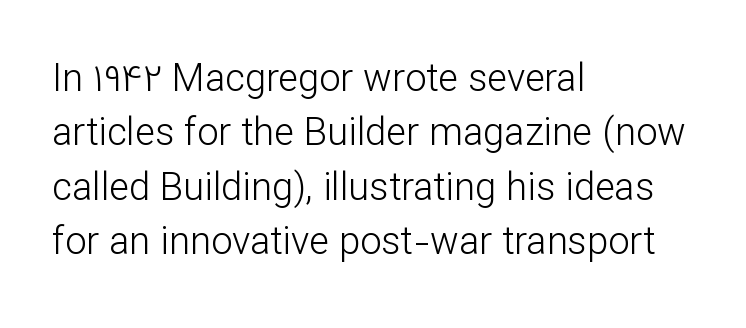
Q: Is the text bold? A: No.
Q: Is the text italic (slanted)? A: No, it is upright.
Q: Is the typeface a serif or a sans-serif typeface? A: Sans-serif.
Q: Is the text underlined? A: No.
Q: How is the paragraph aligned? A: Left-aligned.
Q: Is the spacing between letters normal or unusually wide? A: Normal.
Q: Is the spacing between lines tight, normal or loose? A: Normal.
Q: Width (condensed, normal, or wide)? A: Normal.
Q: Stroke contrast? A: Low.
Q: x-height? A: Medium.
Q: Monospaced? A: No.
